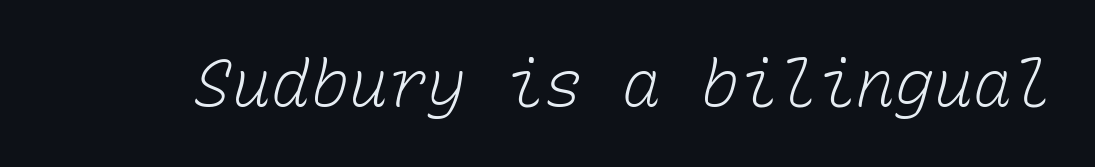
Q: Is the text bold? A: No.
Q: Is the text underlined? A: No.
Q: Is the spacing between letters normal or unusually wide? A: Normal.
Q: Width (condensed, normal, or wide)? A: Normal.
Q: Stroke contrast? A: Low.
Q: x-height? A: Medium.
Q: Monospaced? A: Yes.
